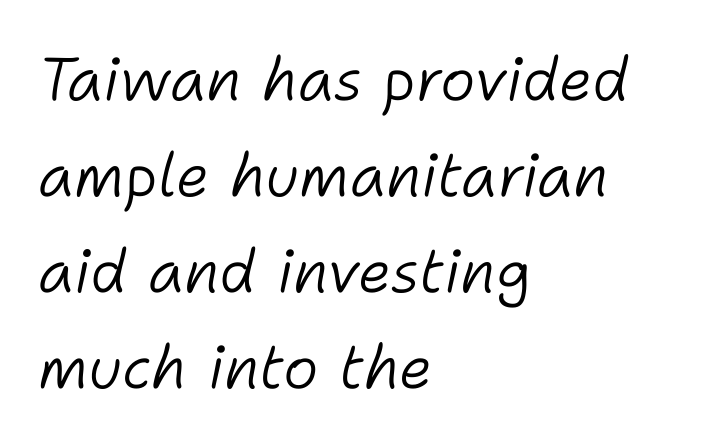
Q: Is the text bold? A: No.
Q: Is the text italic (slanted)? A: Yes, it leans right by about 11 degrees.
Q: Is the text underlined? A: No.
Q: How is the paragraph aligned? A: Left-aligned.
Q: Is the spacing between letters normal or unusually wide? A: Normal.
Q: Is the spacing between lines tight, normal or loose? A: Normal.
Q: Width (condensed, normal, or wide)? A: Normal.
Q: Stroke contrast? A: Low.
Q: x-height? A: Medium.
Q: Monospaced? A: No.
